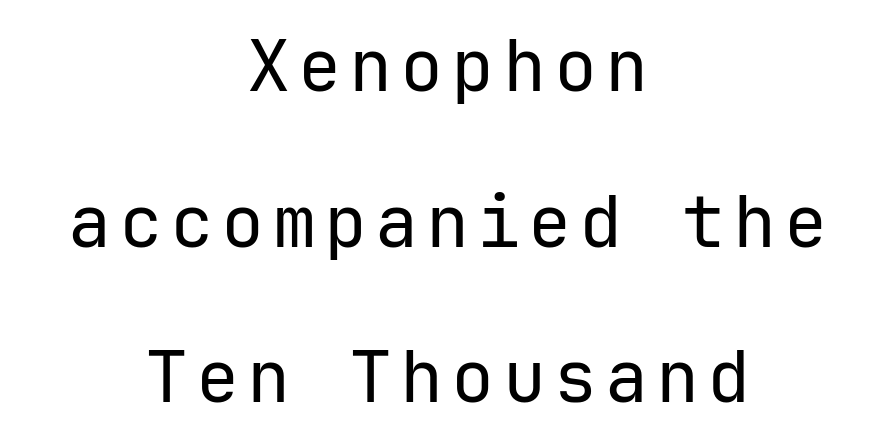
Q: Is the text bold? A: No.
Q: Is the text italic (slanted)? A: No, it is upright.
Q: Is the typeface a serif or a sans-serif typeface? A: Sans-serif.
Q: Is the text underlined? A: No.
Q: How is the paragraph aligned? A: Centered.
Q: Is the spacing between lines tight, normal or loose? A: Loose.
Q: Width (condensed, normal, or wide)? A: Normal.
Q: Stroke contrast? A: Low.
Q: x-height? A: Medium.
Q: Monospaced? A: Yes.
